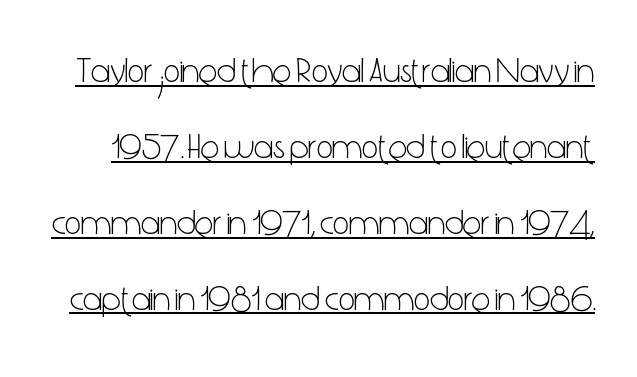
{"serif": "no", "italic": "no", "bold": "no", "weight": "light", "width": "condensed", "stroke_contrast": "low", "x_height": "medium", "monospaced": "no", "underline": "yes", "line_spacing": "loose", "line_spacing_ratio": 2.17, "letter_spacing": "normal", "letter_spacing_em": 0.0, "glyph_px": 35}
